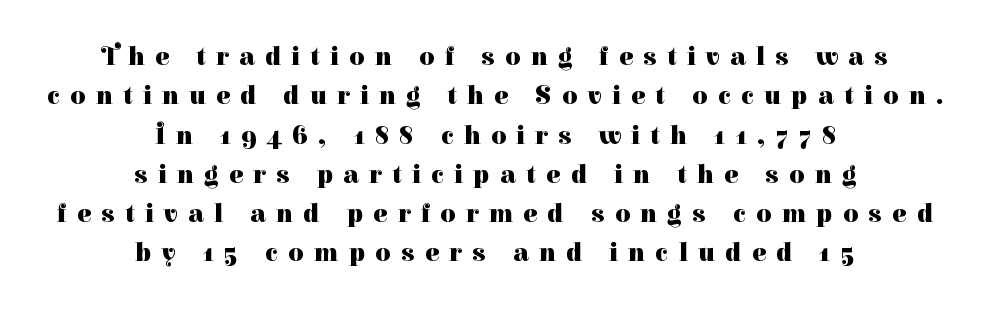
{"italic": "no", "bold": "yes", "underline": "no", "align": "center", "line_spacing": "normal", "line_spacing_ratio": 1.51, "letter_spacing": "wide", "letter_spacing_em": 0.4, "glyph_px": 26}
